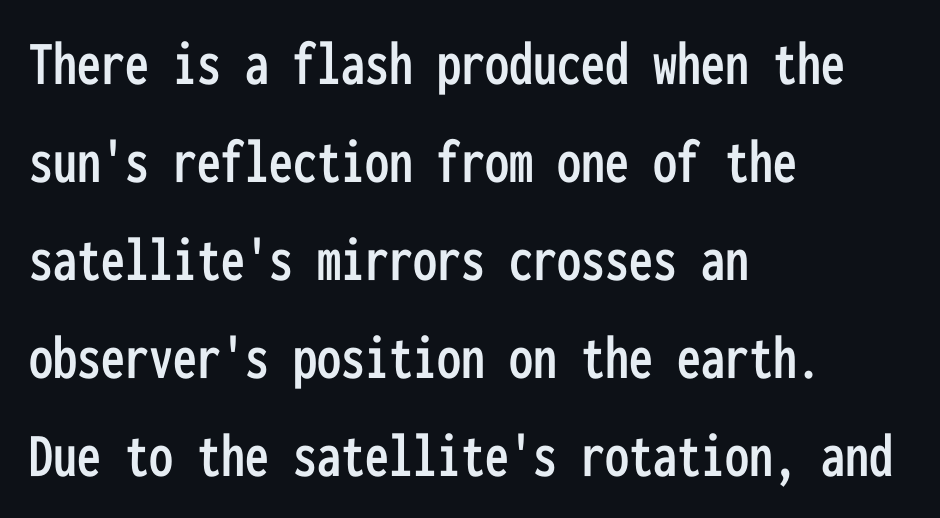
Q: Is the text italic (slanted)? A: No, it is upright.
Q: Is the typeface a serif or a sans-serif typeface? A: Sans-serif.
Q: Is the text underlined? A: No.
Q: How is the paragraph aligned? A: Left-aligned.
Q: Is the spacing between letters normal or unusually wide? A: Normal.
Q: Is the spacing between lines tight, normal or loose? A: Normal.
Q: Width (condensed, normal, or wide)? A: Condensed.
Q: Stroke contrast? A: Low.
Q: x-height? A: Medium.
Q: Monospaced? A: Yes.
